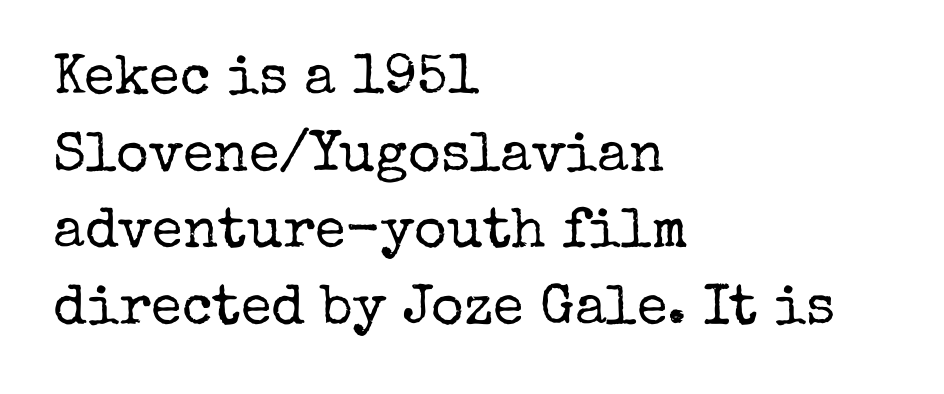
Q: Is the text bold? A: No.
Q: Is the text italic (slanted)? A: No, it is upright.
Q: Is the typeface a serif or a sans-serif typeface? A: Serif.
Q: Is the text underlined? A: No.
Q: How is the paragraph aligned? A: Left-aligned.
Q: Is the spacing between letters normal or unusually wide? A: Normal.
Q: Is the spacing between lines tight, normal or loose? A: Normal.
Q: Width (condensed, normal, or wide)? A: Normal.
Q: Stroke contrast? A: Low.
Q: x-height? A: Medium.
Q: Monospaced? A: No.
